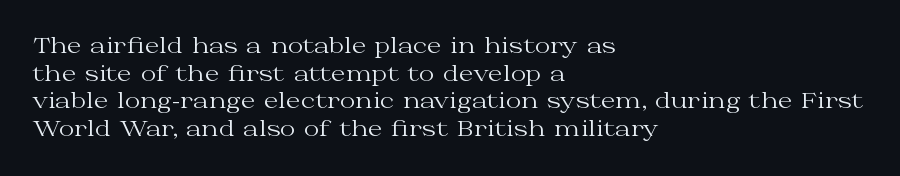
The image shows 21 px text type, upright; set left-aligned, normal line spacing (1.32x), normal letter spacing, not underlined.
